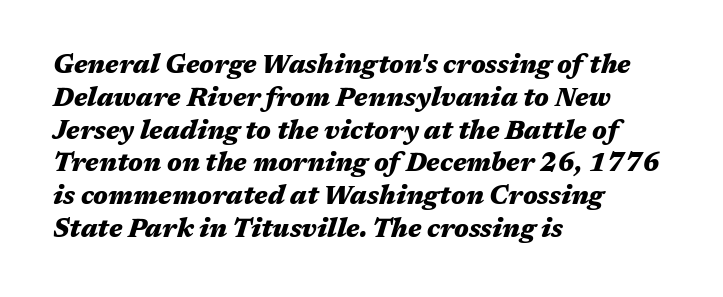
Q: Is the text bold? A: Yes.
Q: Is the text italic (slanted)? A: Yes, it leans right by about 17 degrees.
Q: Is the text underlined? A: No.
Q: How is the paragraph aligned? A: Left-aligned.
Q: Is the spacing between letters normal or unusually wide? A: Normal.
Q: Is the spacing between lines tight, normal or loose? A: Normal.
